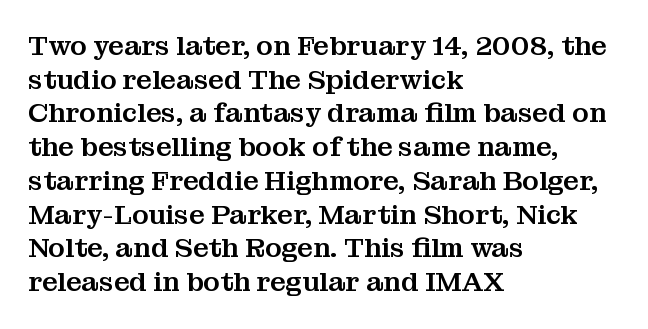
Q: Is the text italic (slanted)? A: No, it is upright.
Q: Is the text underlined? A: No.
Q: How is the paragraph aligned? A: Left-aligned.
Q: Is the spacing between letters normal or unusually wide? A: Normal.
Q: Is the spacing between lines tight, normal or loose? A: Normal.
